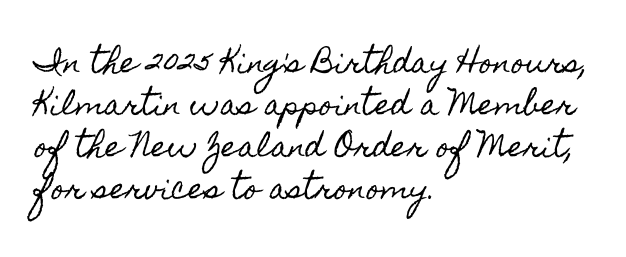
The image shows 28 px condensed type; set left-aligned, normal line spacing (1.5x), normal letter spacing, not underlined; a small x-height.
